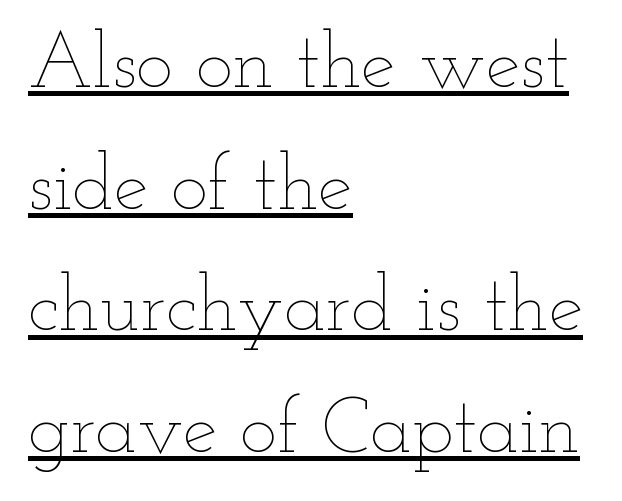
Q: Is the text bold? A: No.
Q: Is the text italic (slanted)? A: No, it is upright.
Q: Is the text underlined? A: Yes.
Q: How is the paragraph aligned? A: Left-aligned.
Q: Is the spacing between letters normal or unusually wide? A: Normal.
Q: Is the spacing between lines tight, normal or loose? A: Normal.
Q: Width (condensed, normal, or wide)? A: Wide.
Q: Stroke contrast? A: Low.
Q: x-height? A: Small.
Q: Monospaced? A: No.
